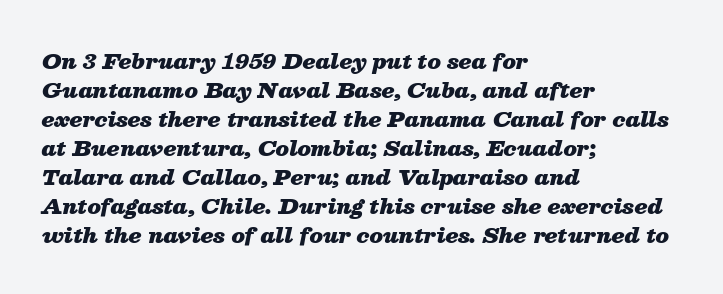
Q: Is the text bold? A: Yes.
Q: Is the text italic (slanted)? A: Yes, it leans right by about 13 degrees.
Q: Is the text underlined? A: No.
Q: How is the paragraph aligned? A: Left-aligned.
Q: Is the spacing between letters normal or unusually wide? A: Normal.
Q: Is the spacing between lines tight, normal or loose? A: Normal.
